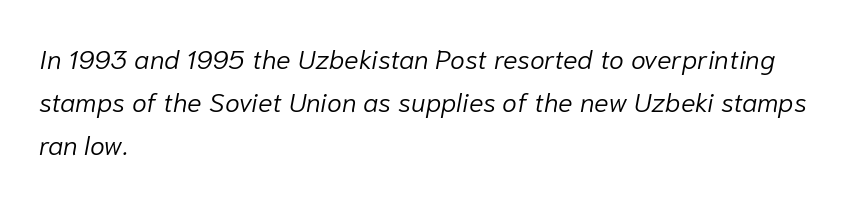
Q: Is the text bold? A: No.
Q: Is the text italic (slanted)? A: Yes, it leans right by about 10 degrees.
Q: Is the text underlined? A: No.
Q: How is the paragraph aligned? A: Left-aligned.
Q: Is the spacing between letters normal or unusually wide? A: Normal.
Q: Is the spacing between lines tight, normal or loose? A: Normal.
